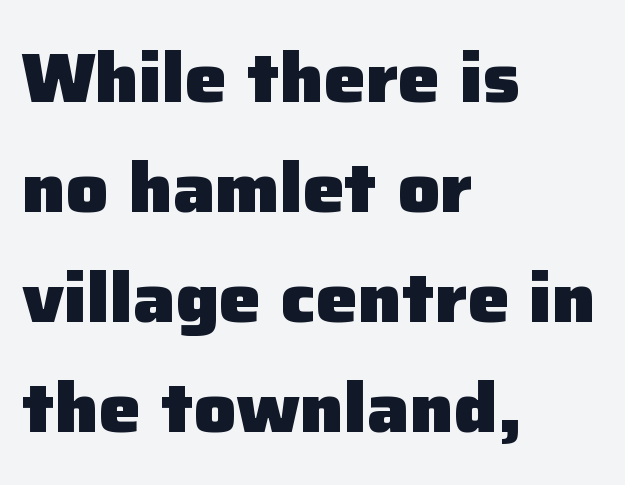
The image shows 70 px heavy sans-serif type, upright; set left-aligned, normal line spacing (1.57x), normal letter spacing, not underlined; low stroke contrast and a medium x-height.
